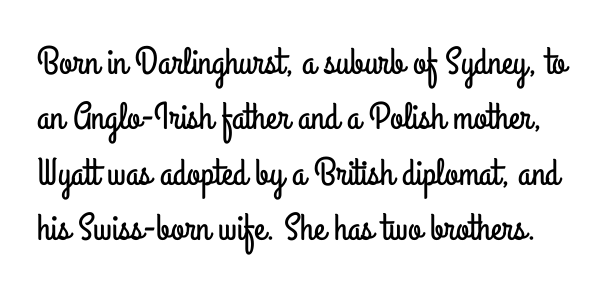
{"serif": "no", "italic": "no", "width": "condensed", "stroke_contrast": "low", "x_height": "small", "monospaced": "no", "underline": "no", "line_spacing": "normal", "line_spacing_ratio": 1.46, "letter_spacing": "normal", "letter_spacing_em": 0.0, "glyph_px": 38}
